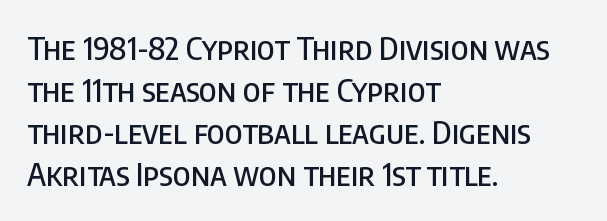
{"serif": "no", "italic": "no", "width": "condensed", "stroke_contrast": "low", "x_height": "large", "monospaced": "no", "underline": "no", "align": "left", "line_spacing": "normal", "line_spacing_ratio": 1.31, "letter_spacing": "normal", "letter_spacing_em": 0.0, "glyph_px": 32}
